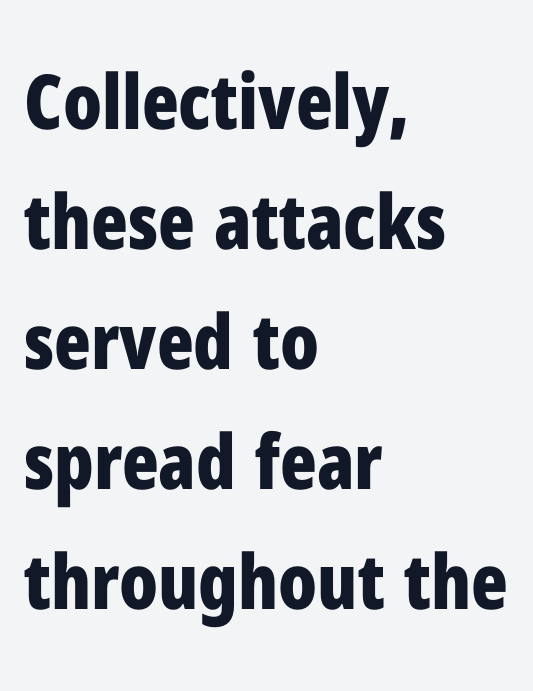
Q: Is the text bold? A: Yes.
Q: Is the text italic (slanted)? A: No, it is upright.
Q: Is the typeface a serif or a sans-serif typeface? A: Sans-serif.
Q: Is the text underlined? A: No.
Q: How is the paragraph aligned? A: Left-aligned.
Q: Is the spacing between letters normal or unusually wide? A: Normal.
Q: Is the spacing between lines tight, normal or loose? A: Normal.
Q: Width (condensed, normal, or wide)? A: Condensed.
Q: Stroke contrast? A: Low.
Q: x-height? A: Medium.
Q: Monospaced? A: No.
